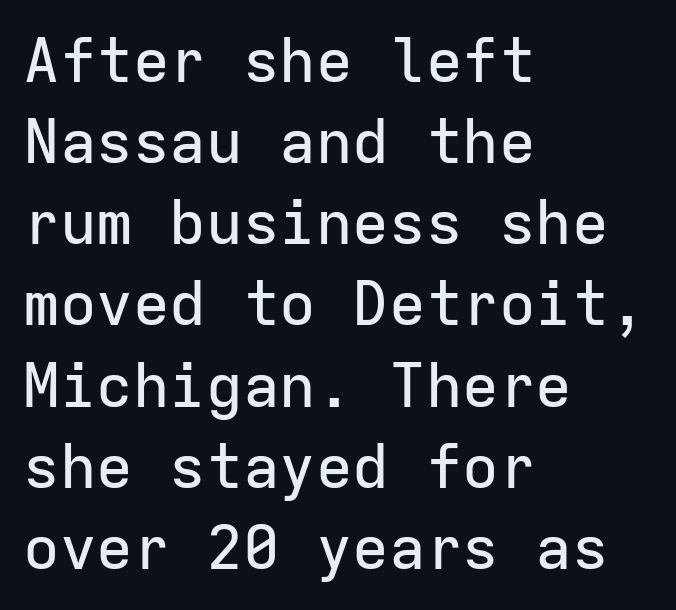
This rendering leaves character spacing at its baseline value. Here the designer chose a console-style face with uniform glyph widths. Note: no serifs on the glyphs. Letters rest on an invisible, unmarked baseline.
